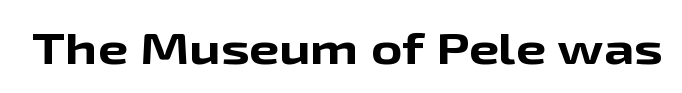
The image shows 43 px bold, wide sans-serif type, upright; set normal letter spacing, not underlined; low stroke contrast and a medium x-height.
